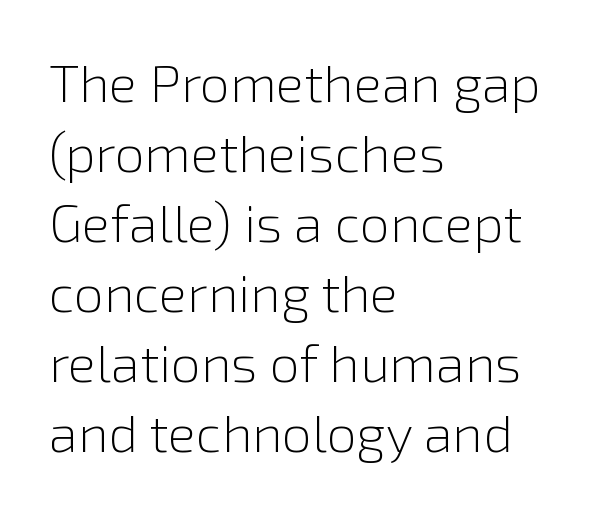
The image shows 53 px light sans-serif type, upright; set left-aligned, normal line spacing (1.32x), normal letter spacing, not underlined; a medium x-height.
